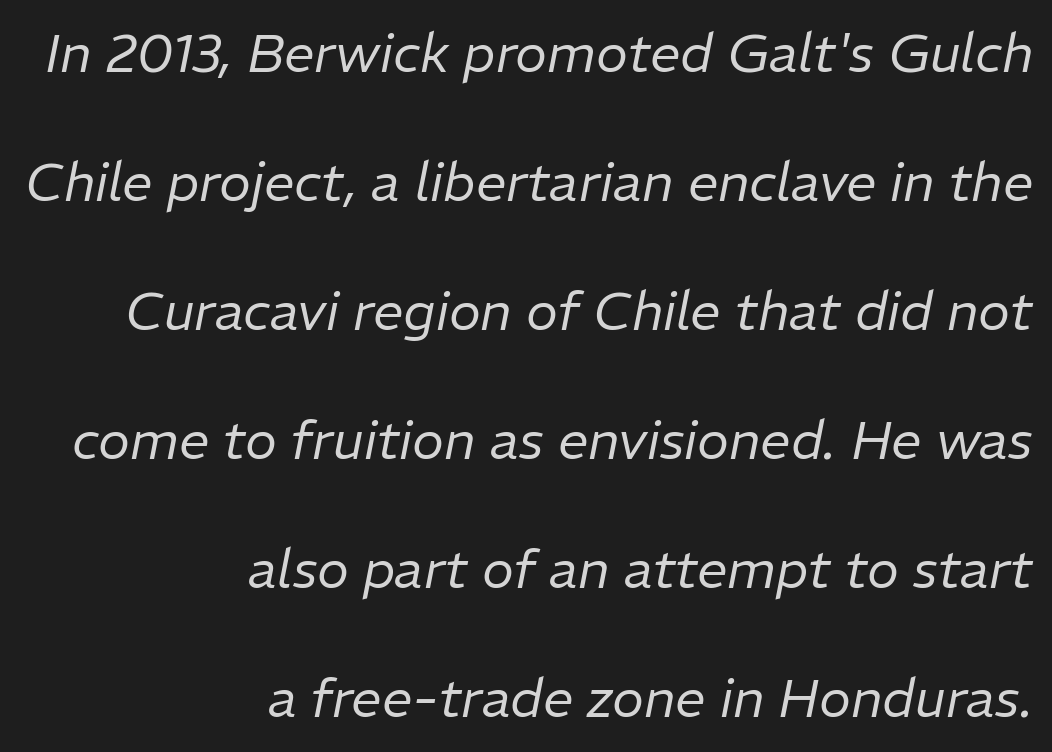
The image shows 54 px regular-weight type, italic (leaning right); set right-aligned, loose line spacing (2.39x), normal letter spacing, not underlined; low stroke contrast and a medium x-height.
